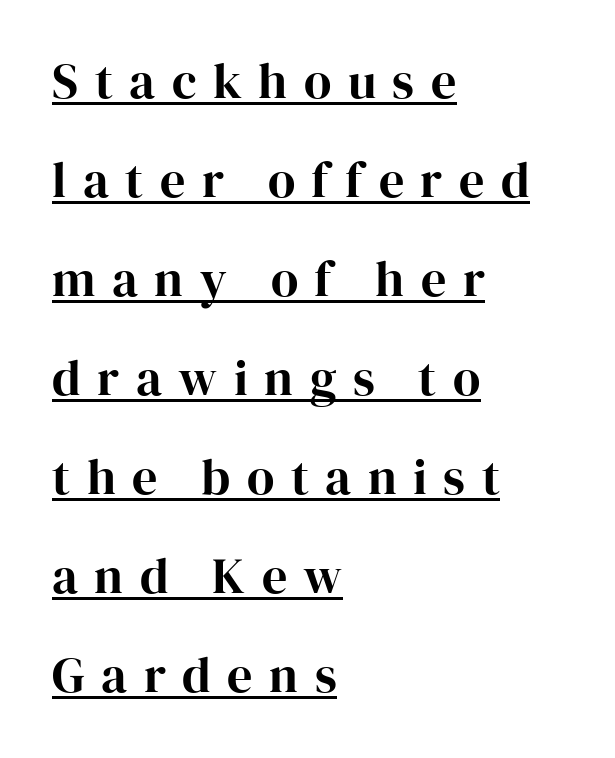
Q: Is the text italic (slanted)? A: No, it is upright.
Q: Is the typeface a serif or a sans-serif typeface? A: Serif.
Q: Is the text underlined? A: Yes.
Q: How is the paragraph aligned? A: Left-aligned.
Q: Is the spacing between letters normal or unusually wide? A: Unusually wide.
Q: Is the spacing between lines tight, normal or loose? A: Loose.
Q: Width (condensed, normal, or wide)? A: Normal.
Q: Stroke contrast? A: High.
Q: x-height? A: Medium.
Q: Monospaced? A: No.
